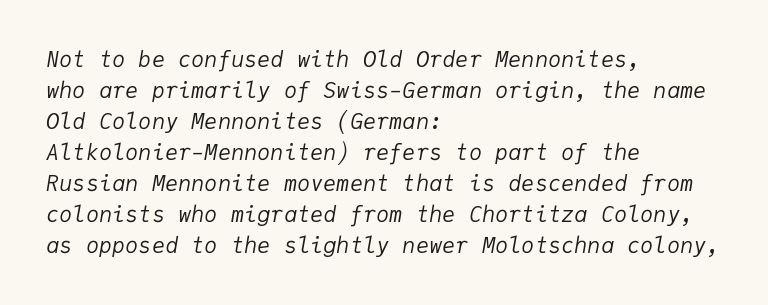
Q: Is the text bold? A: No.
Q: Is the text italic (slanted)? A: Yes, it leans right by about 9 degrees.
Q: Is the text underlined? A: No.
Q: How is the paragraph aligned? A: Left-aligned.
Q: Is the spacing between letters normal or unusually wide? A: Normal.
Q: Is the spacing between lines tight, normal or loose? A: Normal.
